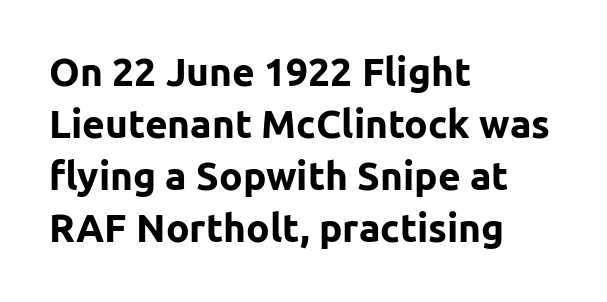
Think of a printed novel: that variable character pitch is what you see here. Nope, not italic — everything's standing straight. The line texture is even and compact thanks to regular tracking. Leading matches the norm, producing a regular column.
